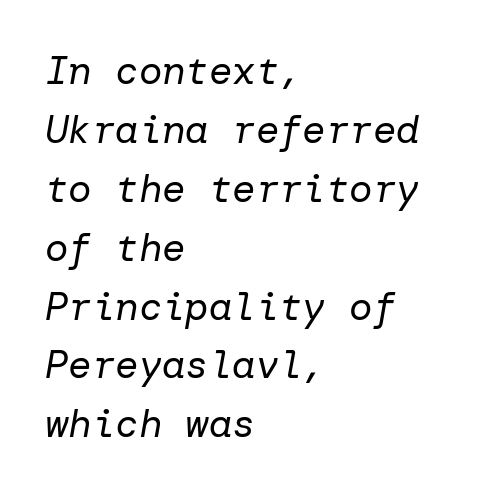
Q: Is the text bold? A: No.
Q: Is the text italic (slanted)? A: Yes, it leans right by about 10 degrees.
Q: Is the text underlined? A: No.
Q: How is the paragraph aligned? A: Left-aligned.
Q: Is the spacing between letters normal or unusually wide? A: Normal.
Q: Is the spacing between lines tight, normal or loose? A: Normal.
Q: Width (condensed, normal, or wide)? A: Normal.
Q: Stroke contrast? A: Low.
Q: x-height? A: Medium.
